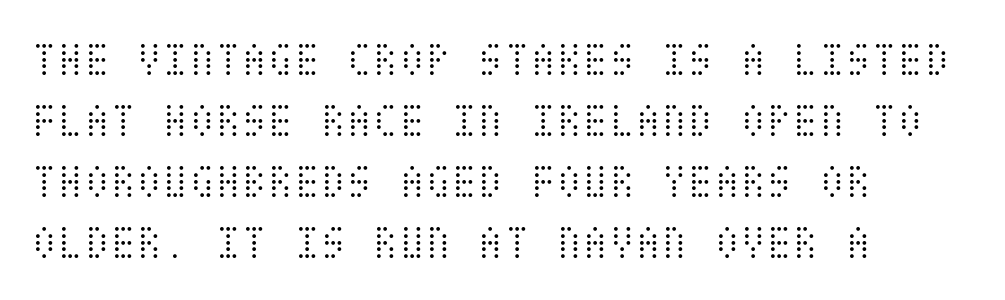
The image shows 48 px light, condensed type, upright; set left-aligned, normal line spacing (1.27x), normal letter spacing, not underlined; medium stroke contrast and a large x-height.
